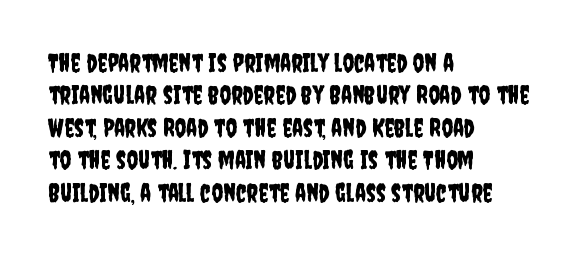
{"italic": "no", "underline": "no", "align": "left", "line_spacing": "normal", "line_spacing_ratio": 1.3, "letter_spacing": "normal", "letter_spacing_em": 0.0, "glyph_px": 25}
